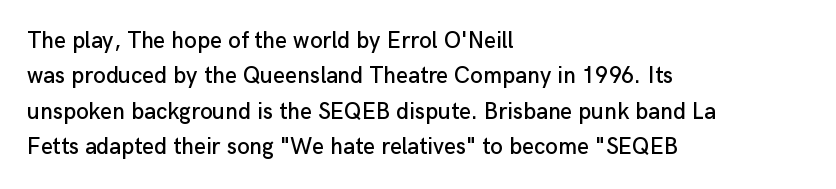
The image shows 23 px text type, upright; set left-aligned, normal line spacing (1.54x), normal letter spacing, not underlined.
